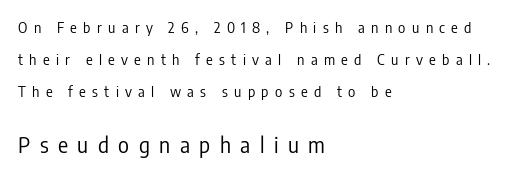
The image shows 21 px text type, upright; set left-aligned, loose line spacing (2.28x), unusually wide letter spacing (+0.45 em), not underlined; the second (bottom) block is 1.5x larger.
